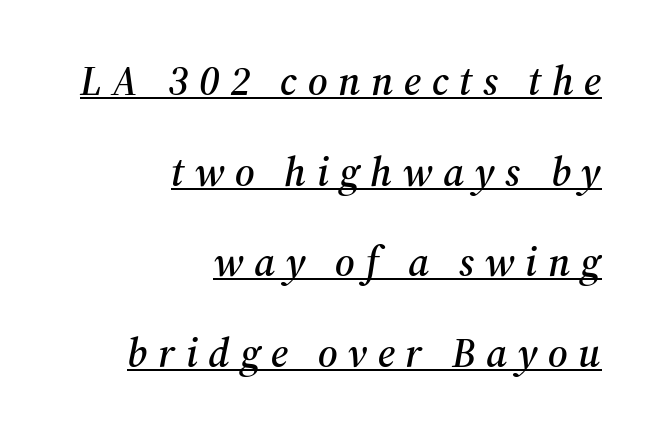
Q: Is the text italic (slanted)? A: Yes, it leans right by about 12 degrees.
Q: Is the typeface a serif or a sans-serif typeface? A: Serif.
Q: Is the text underlined? A: Yes.
Q: How is the paragraph aligned? A: Right-aligned.
Q: Is the spacing between letters normal or unusually wide? A: Unusually wide.
Q: Is the spacing between lines tight, normal or loose? A: Loose.
Q: Width (condensed, normal, or wide)? A: Normal.
Q: Stroke contrast? A: Medium.
Q: x-height? A: Medium.
Q: Monospaced? A: No.
